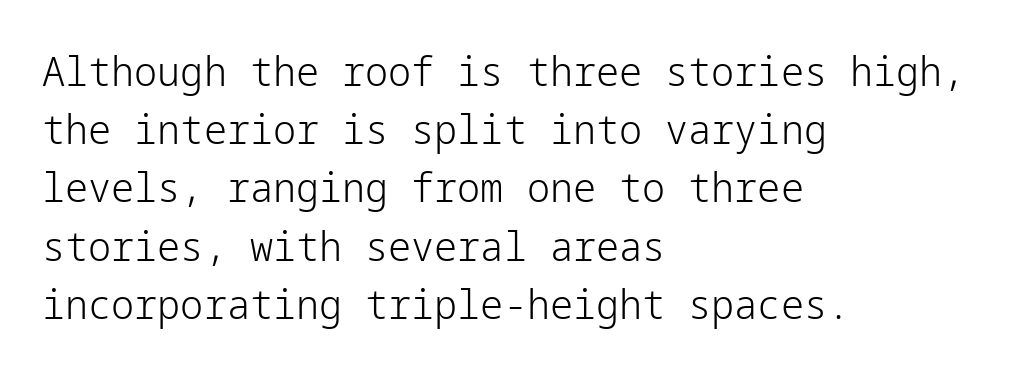
Q: Is the text bold? A: No.
Q: Is the text italic (slanted)? A: No, it is upright.
Q: Is the typeface a serif or a sans-serif typeface? A: Sans-serif.
Q: Is the text underlined? A: No.
Q: How is the paragraph aligned? A: Left-aligned.
Q: Is the spacing between letters normal or unusually wide? A: Normal.
Q: Is the spacing between lines tight, normal or loose? A: Normal.
Q: Width (condensed, normal, or wide)? A: Normal.
Q: Stroke contrast? A: Low.
Q: x-height? A: Medium.
